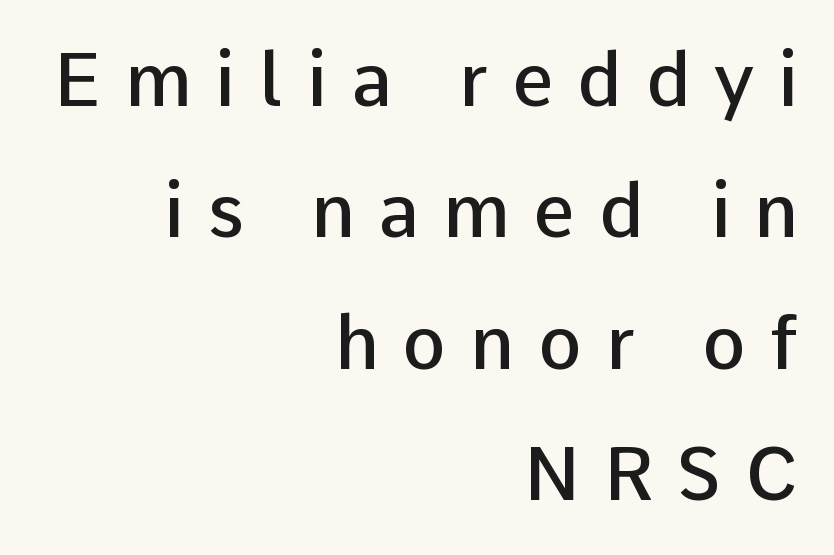
The image shows 73 px semibold sans-serif type, upright; set right-aligned, line spacing 1.8x, unusually wide letter spacing (+0.33 em), not underlined; low stroke contrast and a medium x-height.
